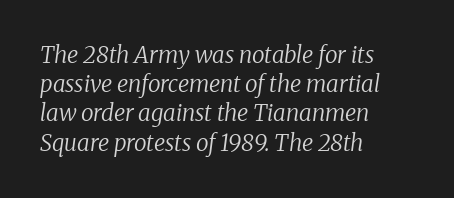
The image shows 23 px text type, italic (leaning right); set left-aligned, normal line spacing (1.27x), normal letter spacing, not underlined.
